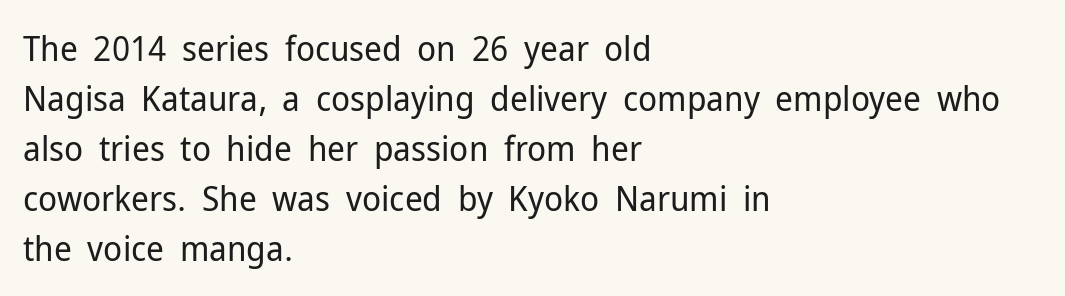
The image shows 35 px regular-weight sans-serif type, upright; set left-aligned, normal line spacing (1.43x), normal letter spacing, not underlined; low stroke contrast and a medium x-height.
